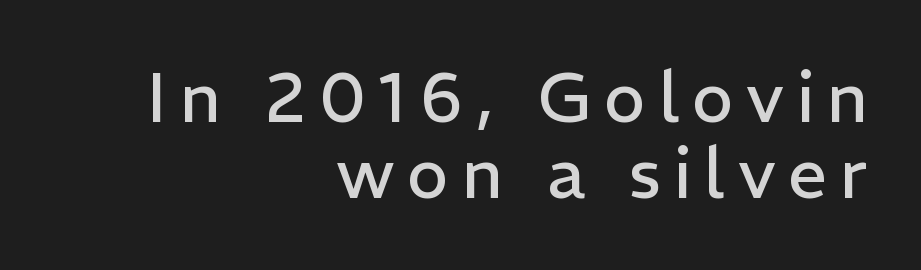
Q: Is the text bold? A: No.
Q: Is the text italic (slanted)? A: No, it is upright.
Q: Is the typeface a serif or a sans-serif typeface? A: Sans-serif.
Q: Is the text underlined? A: No.
Q: How is the paragraph aligned? A: Right-aligned.
Q: Is the spacing between lines tight, normal or loose? A: Tight.
Q: Width (condensed, normal, or wide)? A: Normal.
Q: Stroke contrast? A: Low.
Q: x-height? A: Medium.
Q: Monospaced? A: No.
